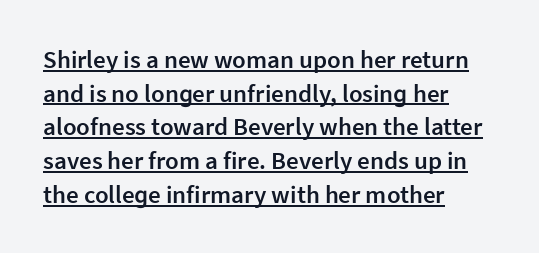
{"italic": "no", "bold": "semi", "underline": "yes", "align": "left", "line_spacing": "normal", "line_spacing_ratio": 1.35, "letter_spacing": "normal", "letter_spacing_em": 0.0, "glyph_px": 25}
